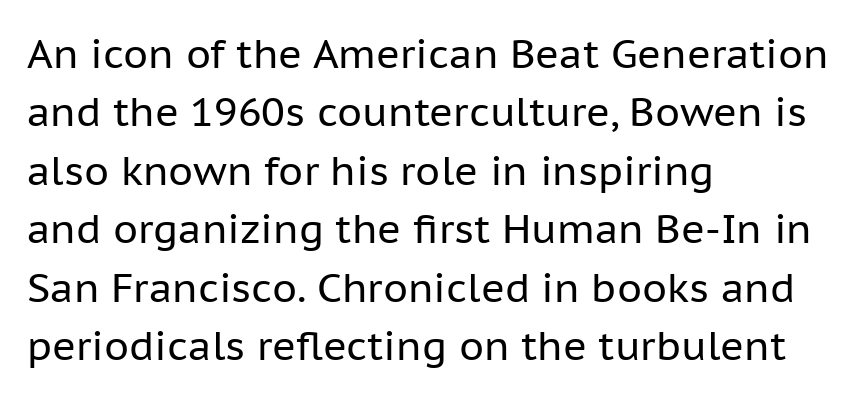
Q: Is the text bold? A: No.
Q: Is the text italic (slanted)? A: No, it is upright.
Q: Is the typeface a serif or a sans-serif typeface? A: Sans-serif.
Q: Is the text underlined? A: No.
Q: How is the paragraph aligned? A: Left-aligned.
Q: Is the spacing between letters normal or unusually wide? A: Normal.
Q: Is the spacing between lines tight, normal or loose? A: Normal.
Q: Width (condensed, normal, or wide)? A: Normal.
Q: Stroke contrast? A: Low.
Q: x-height? A: Medium.
Q: Monospaced? A: No.
